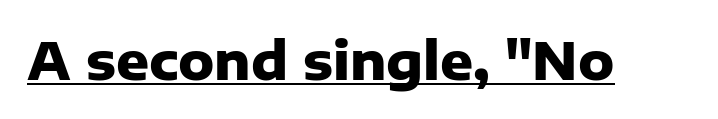
{"serif": "no", "italic": "no", "bold": "yes", "weight": "heavy", "width": "normal", "stroke_contrast": "low", "x_height": "medium", "monospaced": "no", "underline": "yes", "letter_spacing": "normal", "letter_spacing_em": 0.0, "glyph_px": 51}
